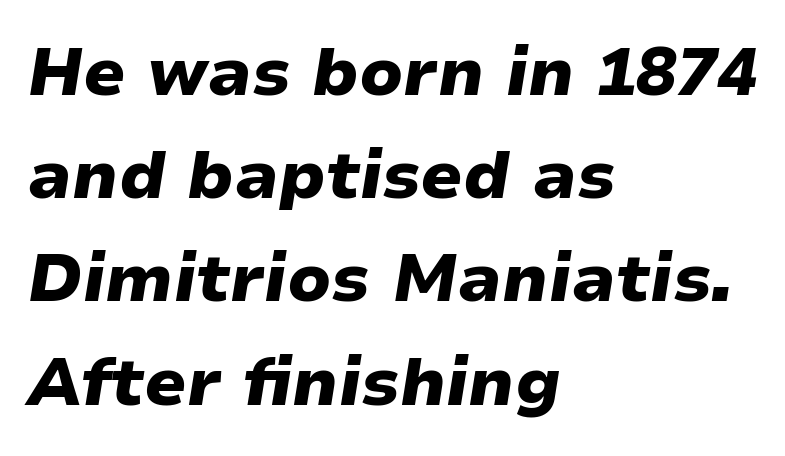
{"italic": "yes", "lean": "right", "slant_degrees": 9, "bold": "yes", "weight": "heavy", "width": "wide", "stroke_contrast": "low", "x_height": "medium", "monospaced": "no", "underline": "no", "align": "left", "line_spacing": "normal", "line_spacing_ratio": 1.54, "letter_spacing": "normal", "letter_spacing_em": 0.0, "glyph_px": 67}
